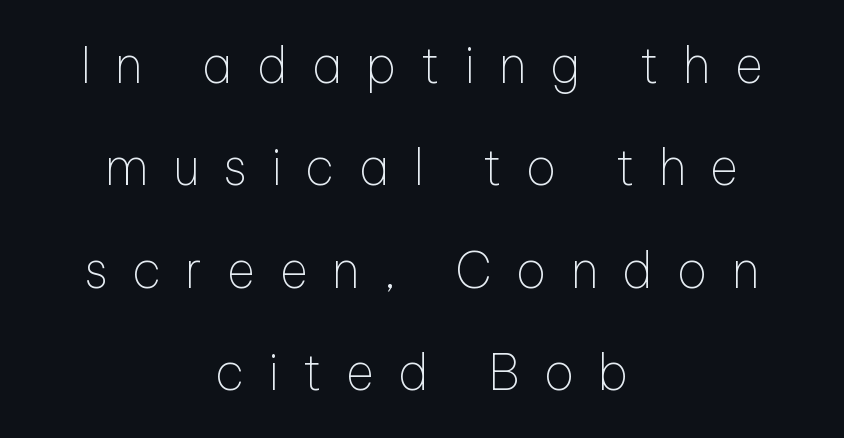
The image shows 49 px thin sans-serif type, upright; set centered, loose line spacing (2.09x), unusually wide letter spacing (+0.49 em), not underlined; low stroke contrast and a medium x-height.
